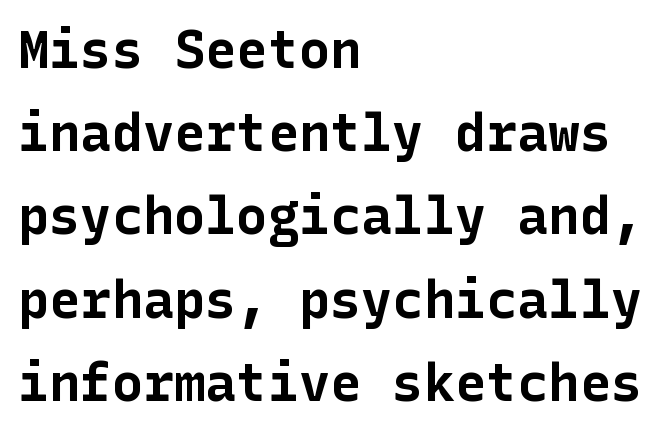
The image shows 52 px bold sans-serif type, upright; set left-aligned, normal line spacing (1.6x), normal letter spacing, not underlined; low stroke contrast and a medium x-height.
